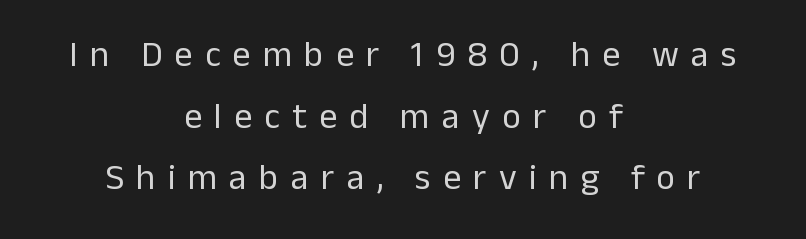
Q: Is the text bold? A: No.
Q: Is the text italic (slanted)? A: No, it is upright.
Q: Is the typeface a serif or a sans-serif typeface? A: Sans-serif.
Q: Is the text underlined? A: No.
Q: How is the paragraph aligned? A: Centered.
Q: Is the spacing between letters normal or unusually wide? A: Unusually wide.
Q: Width (condensed, normal, or wide)? A: Normal.
Q: Stroke contrast? A: Low.
Q: x-height? A: Medium.
Q: Monospaced? A: No.
